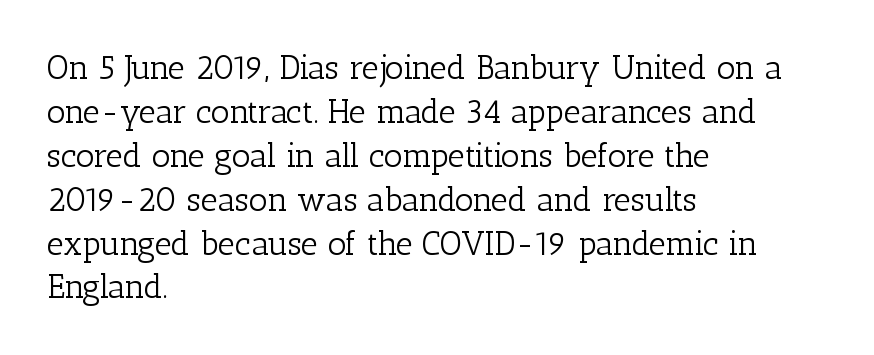
Inter-character spacing is left at the font's built-in metrics. Characters remain perfectly vertical along every line. Visually the block forms a straight wall on the left and a jagged coastline on the right. Bare-footed words on every line.
